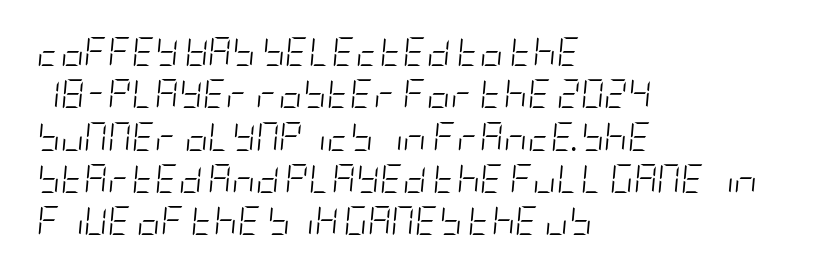
Q: Is the text bold? A: No.
Q: Is the text italic (slanted)? A: Yes, it leans right by about 5 degrees.
Q: Is the text underlined? A: No.
Q: How is the paragraph aligned? A: Left-aligned.
Q: Is the spacing between letters normal or unusually wide? A: Normal.
Q: Is the spacing between lines tight, normal or loose? A: Normal.
Q: Width (condensed, normal, or wide)? A: Condensed.
Q: Stroke contrast? A: Low.
Q: x-height? A: Large.
